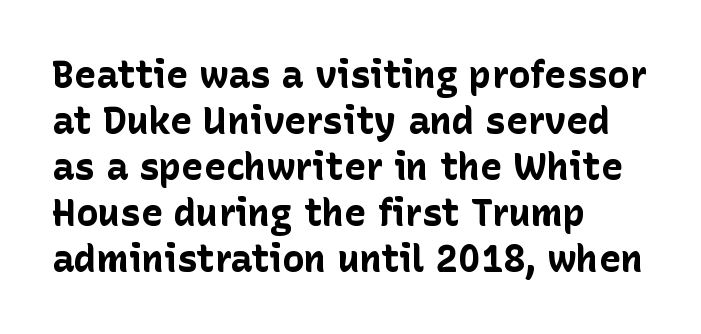
{"serif": "no", "italic": "no", "bold": "yes", "weight": "bold", "width": "normal", "stroke_contrast": "low", "x_height": "medium", "monospaced": "no", "underline": "no", "align": "left", "line_spacing_ratio": 1.24, "letter_spacing": "normal", "letter_spacing_em": 0.0, "glyph_px": 37}
